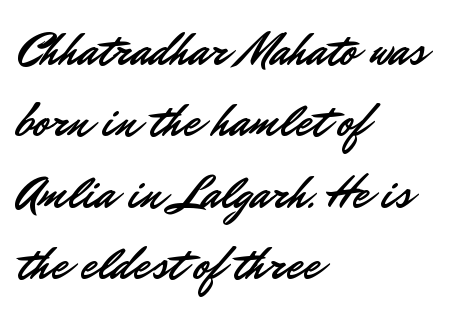
The image shows 47 px sans-serif type; set left-aligned, normal line spacing (1.52x), normal letter spacing, not underlined; low stroke contrast and a small x-height.
